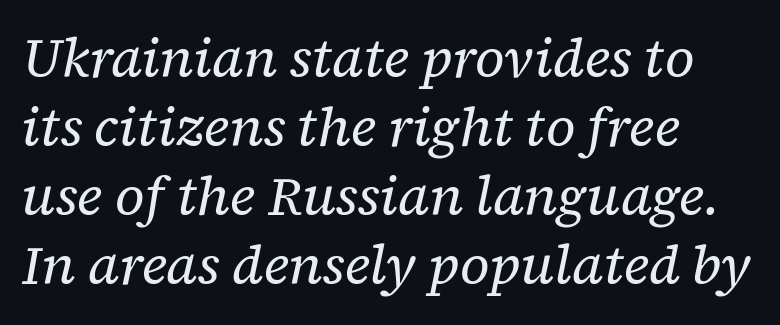
The rendering uses natural spacing where letterforms have individual widths. Quick note: interline space is typical. What stands out about the letter spacing? Nothing — it is the standard amount. Compared with a typical body face, this is equally light or lighter still. You can tell it's italic because the verticals aren't actually vertical.
